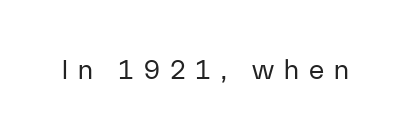
Q: Is the text bold? A: No.
Q: Is the text italic (slanted)? A: No, it is upright.
Q: Is the typeface a serif or a sans-serif typeface? A: Sans-serif.
Q: Is the text underlined? A: No.
Q: Is the spacing between letters normal or unusually wide? A: Unusually wide.
Q: Width (condensed, normal, or wide)? A: Normal.
Q: Stroke contrast? A: Low.
Q: x-height? A: Medium.
Q: Monospaced? A: No.
